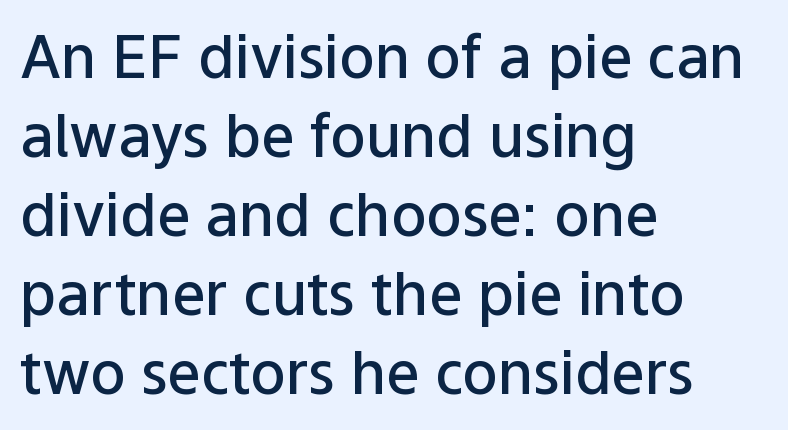
Posture: upright roman. Spacing between characters is what you'd get straight out of the box. The rendering uses a moderate line-height, typical for paragraphs. The rendering shows plain stroke endings on the letterforms — a sans-serif design.
